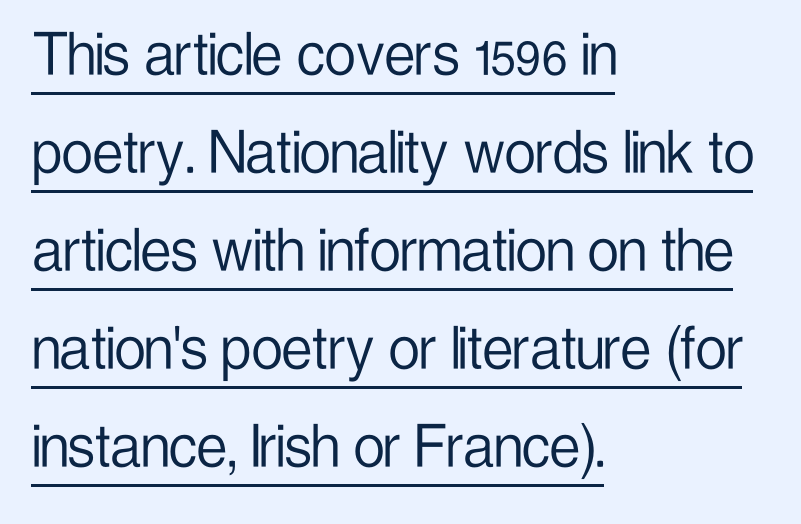
The image shows 69 px light, condensed sans-serif type, upright; set left-aligned, normal line spacing (1.42x), normal letter spacing, underlined; low stroke contrast and a medium x-height.
